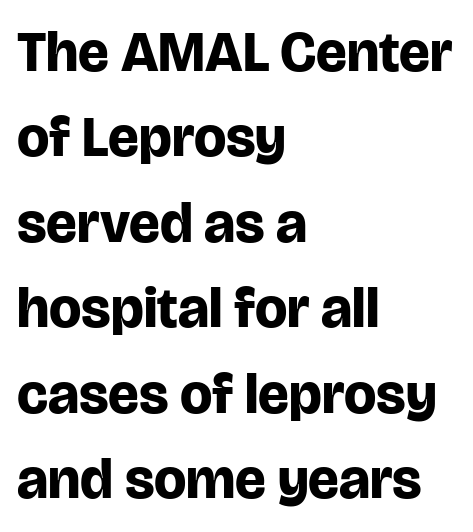
Q: Is the text bold? A: Yes.
Q: Is the text italic (slanted)? A: No, it is upright.
Q: Is the typeface a serif or a sans-serif typeface? A: Sans-serif.
Q: Is the text underlined? A: No.
Q: How is the paragraph aligned? A: Left-aligned.
Q: Is the spacing between letters normal or unusually wide? A: Normal.
Q: Is the spacing between lines tight, normal or loose? A: Normal.
Q: Width (condensed, normal, or wide)? A: Normal.
Q: Stroke contrast? A: Low.
Q: x-height? A: Large.
Q: Monospaced? A: No.
